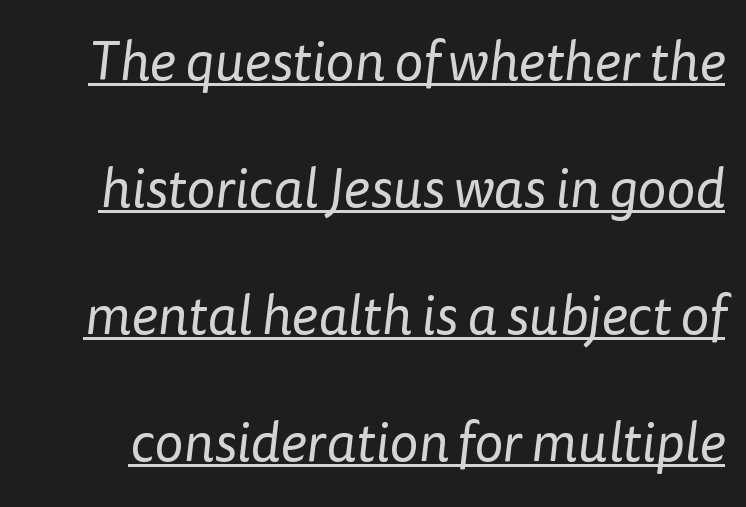
The image shows 55 px regular-weight sans-serif type; set loose line spacing (2.31x), normal letter spacing, underlined; low stroke contrast and a medium x-height.
